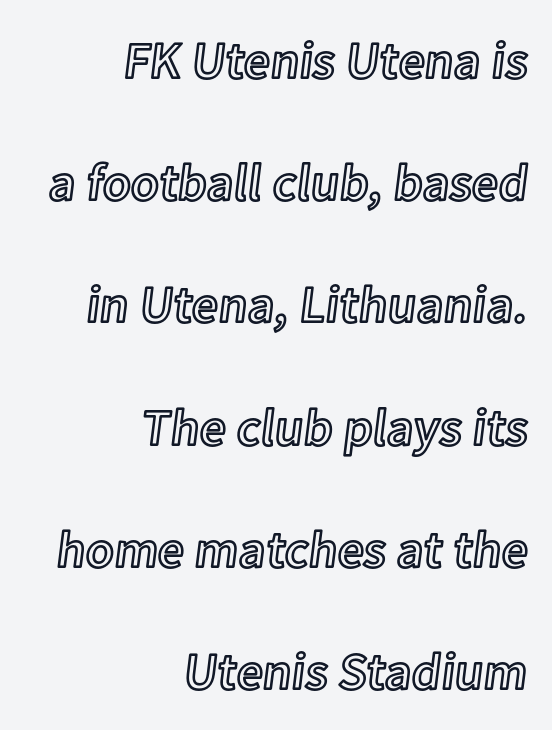
Lines of text with bare space underneath. Line ends are locked; line starts wander. This sample uses plain, unmodified letter spacing. Is there much room between lines? Yes — plenty of vertical air separates them.
